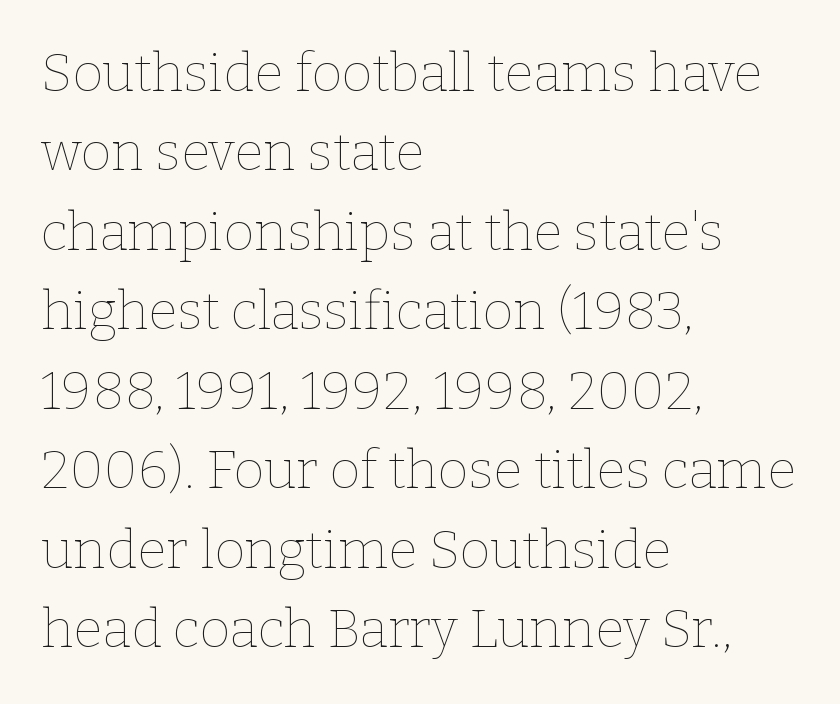
A classic flush-left, rag-right setting is used for this passage. Compared with typical body copy, the letter spacing here is the same. The letters advance in unequal steps, a hallmark of proportional type. The lettering holds an erect, upright posture throughout. Think standard paragraph weight, or any step lighter than that.
